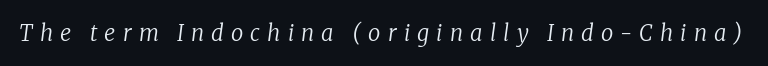
{"italic": "yes", "lean": "right", "slant_degrees": 8, "bold": "no", "underline": "no", "letter_spacing": "wide", "letter_spacing_em": 0.32, "glyph_px": 22}
